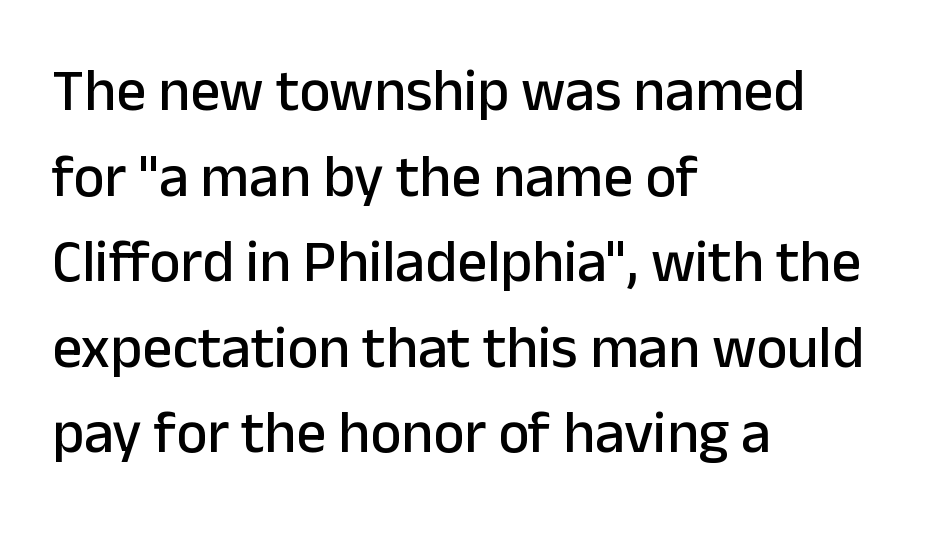
The image shows 59 px sans-serif type, upright; set left-aligned, normal line spacing (1.45x), normal letter spacing, not underlined; low stroke contrast and a medium x-height.
